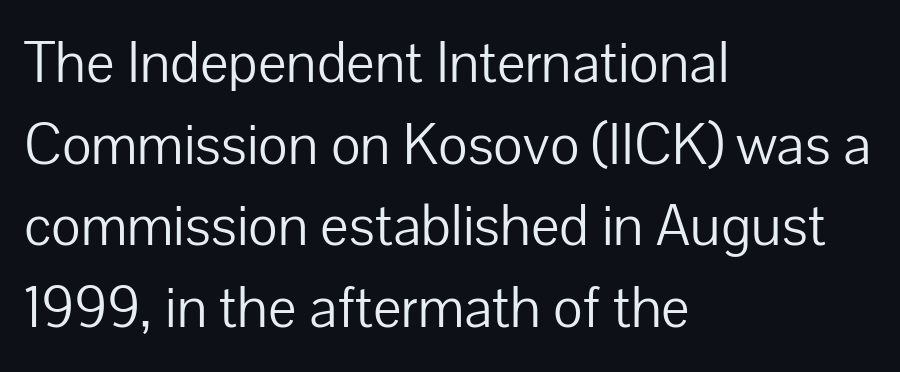
The image shows 60 px light sans-serif type, upright; set left-aligned, normal line spacing (1.36x), normal letter spacing, not underlined; low stroke contrast and a medium x-height.
